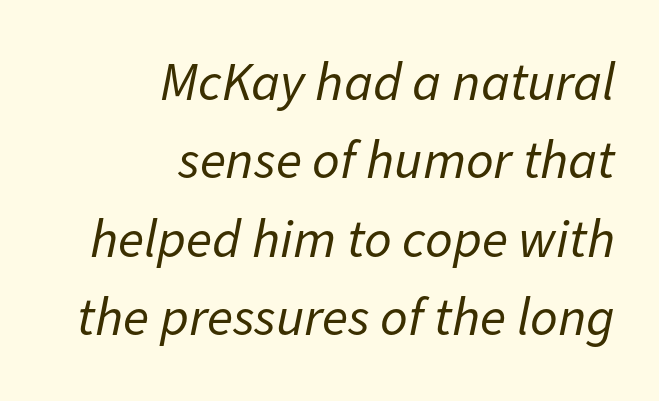
The image shows 54 px regular-weight type, italic (leaning right); set right-aligned, normal line spacing (1.45x), normal letter spacing, not underlined; low stroke contrast and a medium x-height.
